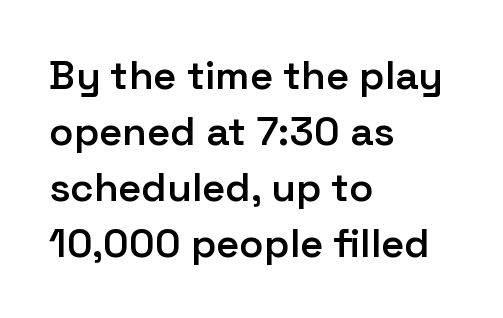
The passage shown has conventional tracking throughout. The rendering shows plain stroke endings on the letterforms — a sans-serif design. One glance says typical: line gaps are just what's usual. The passage shown is not underscored anywhere. Note the varied advance widths — an 'i' is clearly narrower than an 'm'. This is moderately heavy type, rendered in semibold.
